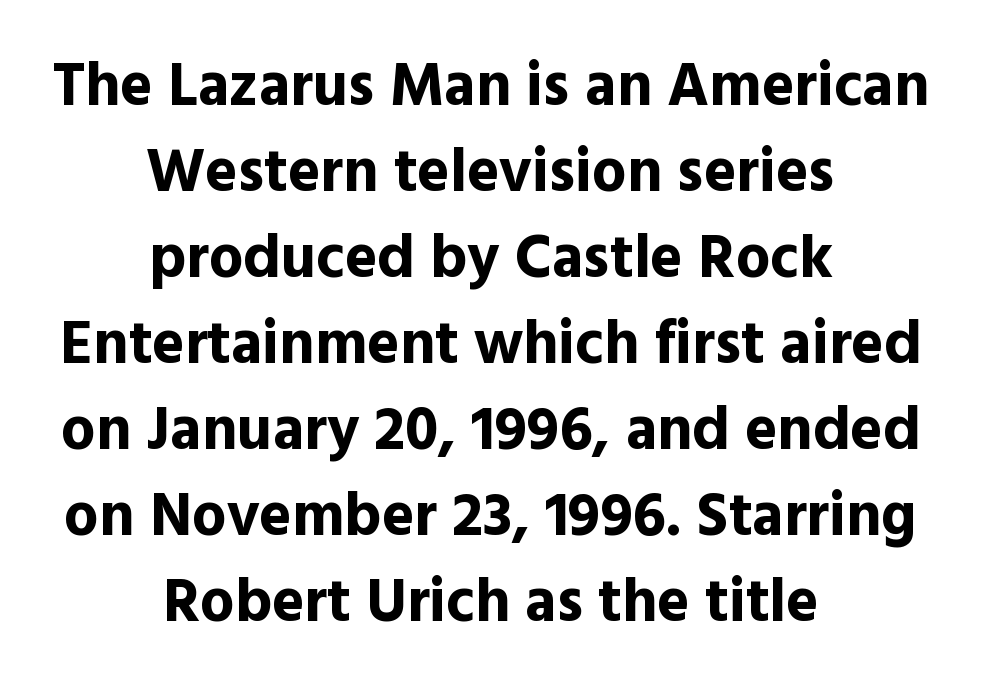
Notice how descenders clear the ascenders below comfortably — that's standard leading. Caption: standard tracking, unaltered. Characters remain perfectly vertical along every line. Casual observation: everything's sitting right in the middle.
